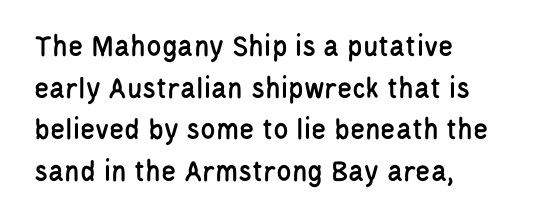
Q: Is the text italic (slanted)? A: No, it is upright.
Q: Is the typeface a serif or a sans-serif typeface? A: Sans-serif.
Q: Is the text underlined? A: No.
Q: How is the paragraph aligned? A: Left-aligned.
Q: Is the spacing between letters normal or unusually wide? A: Normal.
Q: Is the spacing between lines tight, normal or loose? A: Normal.
Q: Width (condensed, normal, or wide)? A: Condensed.
Q: Stroke contrast? A: Low.
Q: x-height? A: Large.
Q: Monospaced? A: No.
